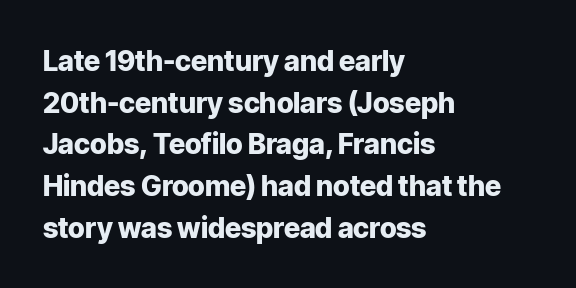
{"serif": "no", "italic": "no", "bold": "yes", "weight": "heavy", "width": "normal", "stroke_contrast": "low", "x_height": "medium", "monospaced": "no", "underline": "no", "align": "left", "line_spacing": "normal", "line_spacing_ratio": 1.49, "letter_spacing": "normal", "letter_spacing_em": 0.0, "glyph_px": 28}
